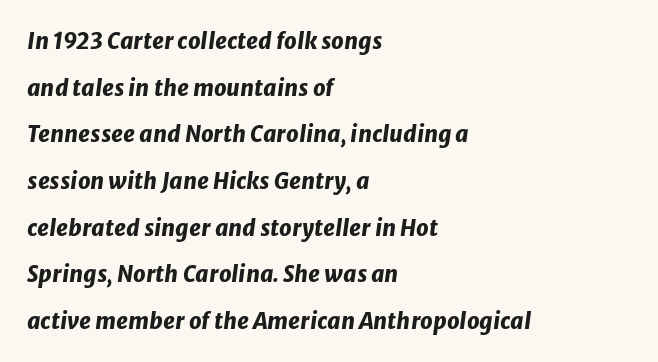
Q: Is the text bold? A: Yes.
Q: Is the text italic (slanted)? A: Yes, it leans right by about 8 degrees.
Q: Is the text underlined? A: No.
Q: How is the paragraph aligned? A: Left-aligned.
Q: Is the spacing between letters normal or unusually wide? A: Normal.
Q: Is the spacing between lines tight, normal or loose? A: Loose.
